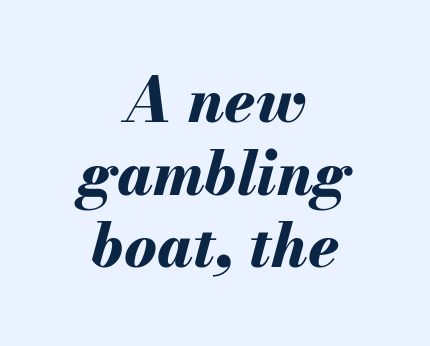
{"italic": "yes", "lean": "right", "slant_degrees": 13, "bold": "yes", "weight": "bold", "width": "normal", "stroke_contrast": "medium", "x_height": "small", "monospaced": "no", "underline": "no", "align": "center", "line_spacing_ratio": 1.19, "letter_spacing": "normal", "letter_spacing_em": 0.0, "glyph_px": 61}
